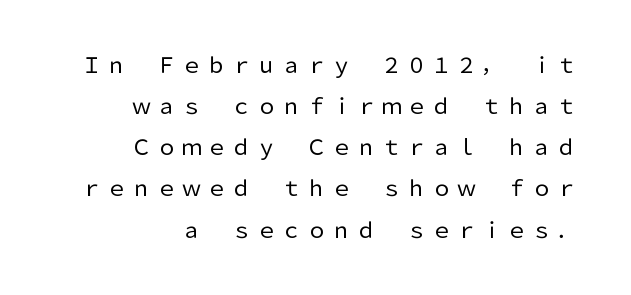
A light-to-regular cut is what we see here. This sample trades compactness for vertical openness between lines. No word sits above an underline. Is there any slant? The stems are plumb.
